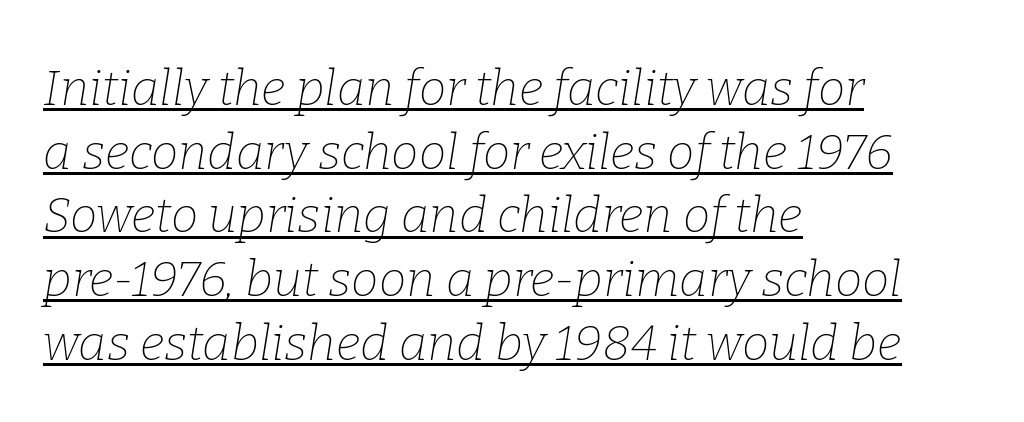
I'd call this a serif setting — the letters wear small feet. Is this a fixed-width face? No — the glyphs have proportional, varying widths. The string is rendered with underlining switched on. This sample is left-justified, so line endings fall wherever the words run out. Posture: slanted. No extra tracking has been applied to these lines.
